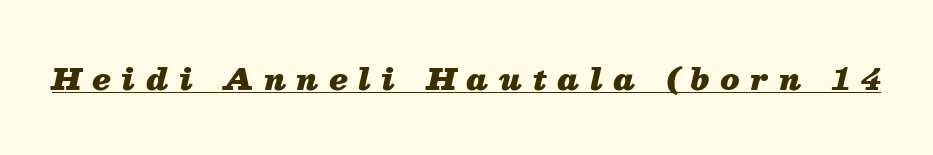
Q: Is the text bold? A: Yes.
Q: Is the text italic (slanted)? A: Yes, it leans right by about 13 degrees.
Q: Is the text underlined? A: Yes.
Q: Is the spacing between letters normal or unusually wide? A: Unusually wide.
Q: Width (condensed, normal, or wide)? A: Normal.
Q: Stroke contrast? A: Medium.
Q: x-height? A: Medium.
Q: Monospaced? A: No.
